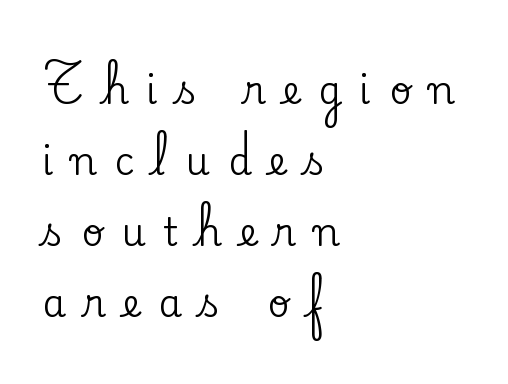
The image shows 38 px serif type, upright; set left-aligned, line spacing 1.87x, unusually wide letter spacing (+0.47 em), not underlined; low stroke contrast and a small x-height.
